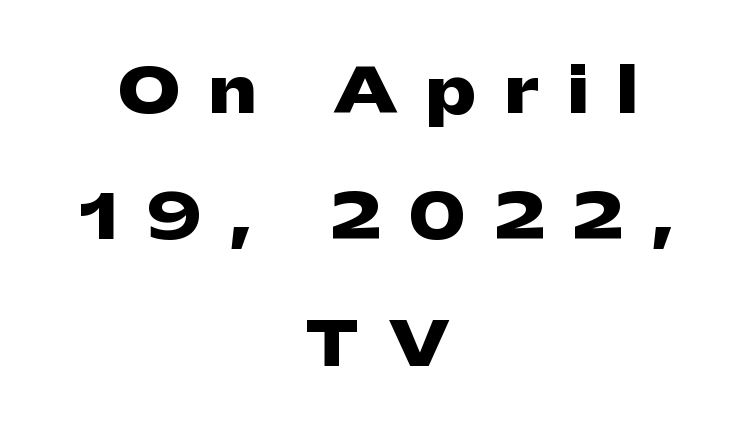
Is there much room between lines? Yes — plenty of vertical air separates them. The typography opts for an upright posture over an oblique one. Glyph-to-glyph distance is far greater than everyday printed text. Note the varied advance widths — an 'i' is clearly narrower than an 'm'.
